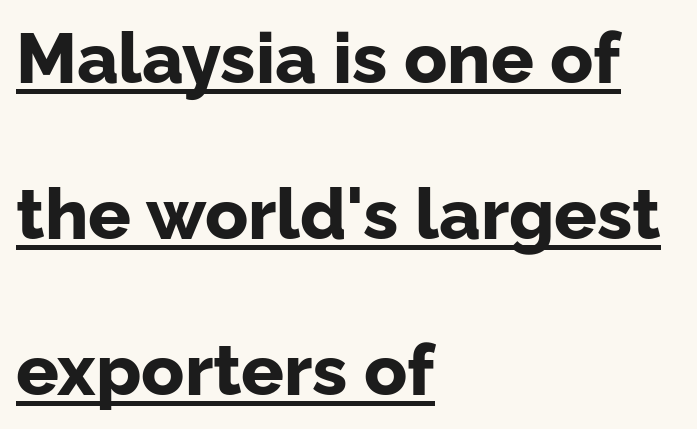
Q: Is the text bold? A: Yes.
Q: Is the text italic (slanted)? A: No, it is upright.
Q: Is the typeface a serif or a sans-serif typeface? A: Sans-serif.
Q: Is the text underlined? A: Yes.
Q: How is the paragraph aligned? A: Left-aligned.
Q: Is the spacing between letters normal or unusually wide? A: Normal.
Q: Is the spacing between lines tight, normal or loose? A: Loose.
Q: Width (condensed, normal, or wide)? A: Normal.
Q: Stroke contrast? A: Low.
Q: x-height? A: Medium.
Q: Monospaced? A: No.
